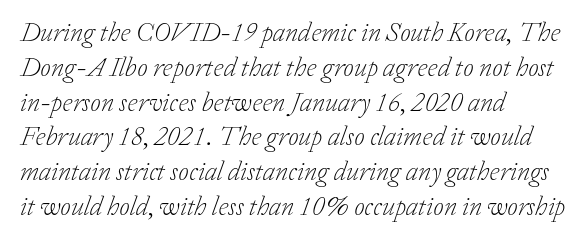
Q: Is the text bold? A: No.
Q: Is the text italic (slanted)? A: Yes, it leans right by about 20 degrees.
Q: Is the text underlined? A: No.
Q: How is the paragraph aligned? A: Left-aligned.
Q: Is the spacing between letters normal or unusually wide? A: Normal.
Q: Is the spacing between lines tight, normal or loose? A: Normal.
